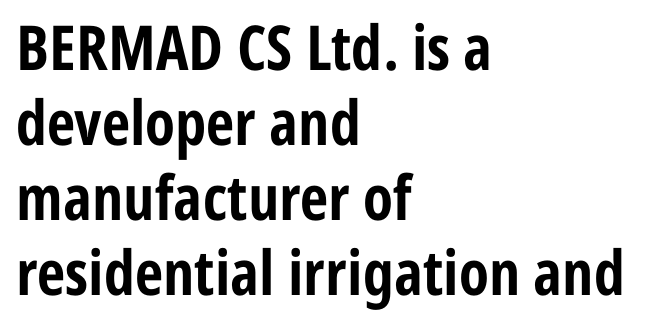
Compared with typical body copy, the letter spacing here is the same. Caption: multi-line text, flush left, ragged right. Font category for this specimen: sans-serif. Letters rest on an invisible, unmarked baseline. Strokes here are thick enough to call this a true bold.
